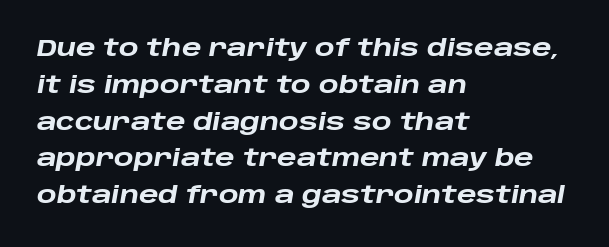
The letters are slanted; this is an italic face. Is the type bold? Yes — the strokes are clearly thick and heavy. No extra tracking has been applied to these lines. Students, observe: this is what conventionally led text looks like.
